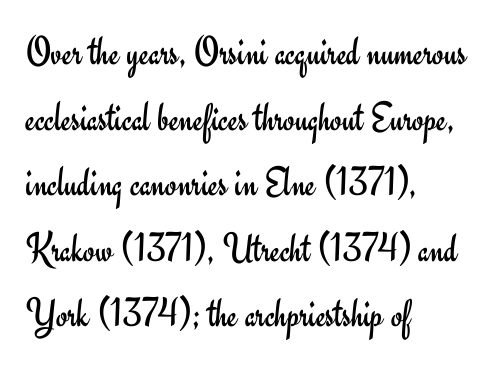
{"serif": "no", "bold": "no", "weight": "regular", "width": "normal", "stroke_contrast": "low", "x_height": "small", "monospaced": "no", "underline": "no", "align": "left", "line_spacing": "normal", "line_spacing_ratio": 1.56, "letter_spacing": "normal", "letter_spacing_em": 0.0, "glyph_px": 42}
